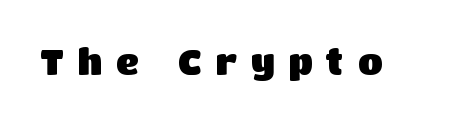
{"serif": "no", "italic": "no", "bold": "yes", "weight": "heavy", "width": "normal", "stroke_contrast": "low", "x_height": "large", "monospaced": "no", "underline": "no", "letter_spacing": "wide", "letter_spacing_em": 0.38, "glyph_px": 36}
